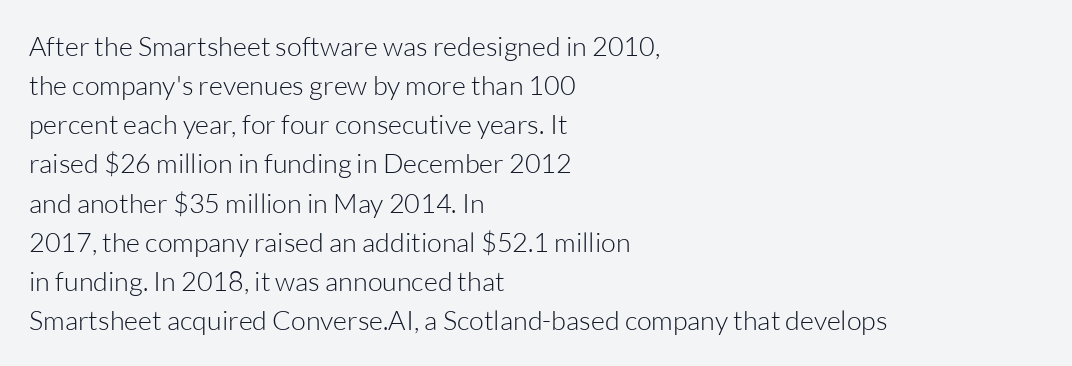
{"italic": "no", "bold": "no", "underline": "no", "align": "left", "line_spacing": "normal", "line_spacing_ratio": 1.45, "letter_spacing": "normal", "letter_spacing_em": 0.0, "glyph_px": 27}
